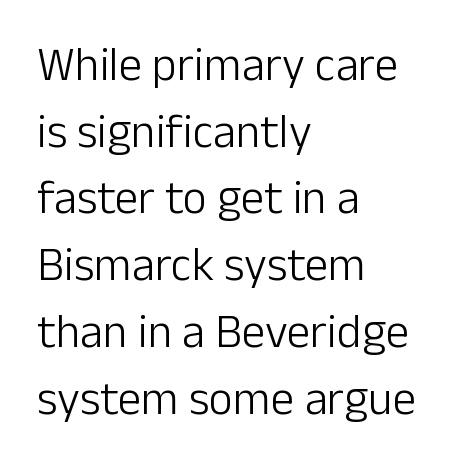
The image shows 47 px light sans-serif type, upright; set left-aligned, normal line spacing (1.42x), normal letter spacing, not underlined; low stroke contrast and a medium x-height.
